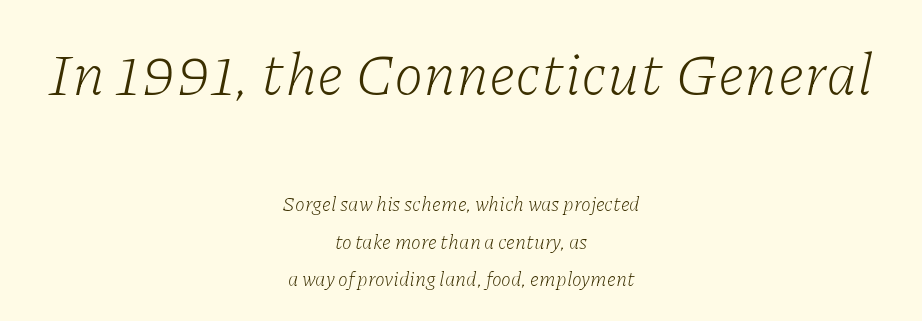
{"serif": "yes", "italic": "yes", "lean": "right", "slant_degrees": 11, "bold": "no", "weight": "light", "width": "normal", "stroke_contrast": "low", "x_height": "medium", "monospaced": "no", "underline": "no", "align": "center", "line_spacing_ratio": 1.87, "letter_spacing": "normal", "letter_spacing_em": 0.0, "larger_block": "first", "size_ratio": 3.0, "glyph_px": 60}
